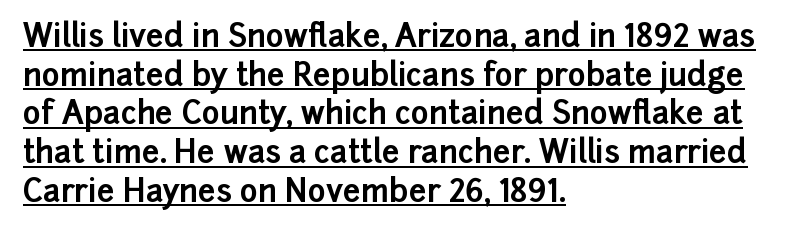
The image shows 31 px bold sans-serif type, upright; set left-aligned, normal line spacing (1.25x), normal letter spacing, underlined; low stroke contrast and a medium x-height.
